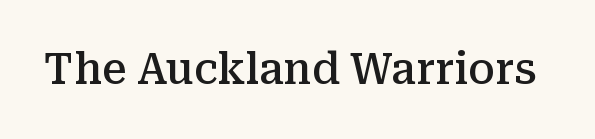
{"serif": "yes", "italic": "no", "bold": "semi", "weight": "semibold", "width": "normal", "stroke_contrast": "medium", "x_height": "medium", "monospaced": "no", "underline": "no", "letter_spacing": "normal", "letter_spacing_em": 0.0, "glyph_px": 43}
